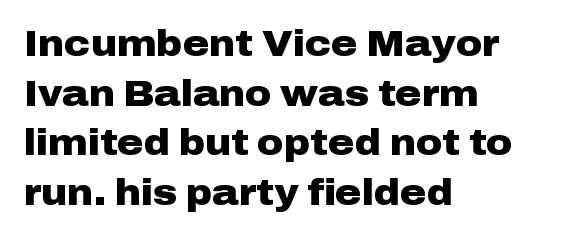
A dark, heavy texture on the line: the type is bold. Serif or sans? Sans — the stroke terminals are bare. Teacher's note: observe the even left margin — that is flush-left alignment. You could call the tracking neutral — neither tight nor loose. Each new line begins a customary step beneath the previous one.
